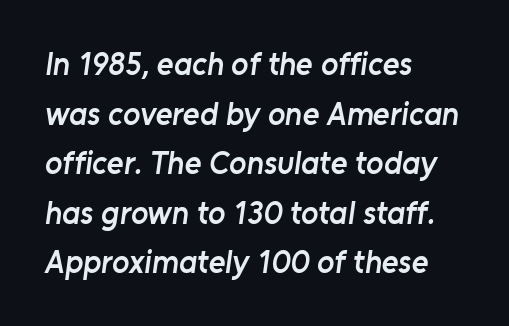
Q: Is the text bold? A: Semi-bold.
Q: Is the typeface a serif or a sans-serif typeface? A: Sans-serif.
Q: Is the text underlined? A: No.
Q: How is the paragraph aligned? A: Left-aligned.
Q: Is the spacing between letters normal or unusually wide? A: Normal.
Q: Is the spacing between lines tight, normal or loose? A: Normal.
Q: Width (condensed, normal, or wide)? A: Normal.
Q: Stroke contrast? A: Low.
Q: x-height? A: Medium.
Q: Monospaced? A: No.
